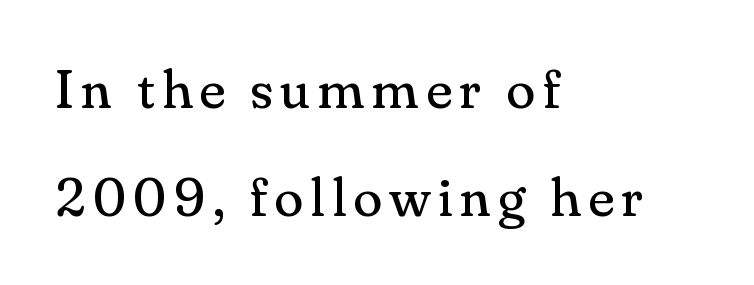
Q: Is the text bold? A: No.
Q: Is the text italic (slanted)? A: No, it is upright.
Q: Is the typeface a serif or a sans-serif typeface? A: Serif.
Q: Is the text underlined? A: No.
Q: How is the paragraph aligned? A: Left-aligned.
Q: Is the spacing between lines tight, normal or loose? A: Loose.
Q: Width (condensed, normal, or wide)? A: Normal.
Q: Stroke contrast? A: Medium.
Q: x-height? A: Small.
Q: Monospaced? A: No.
